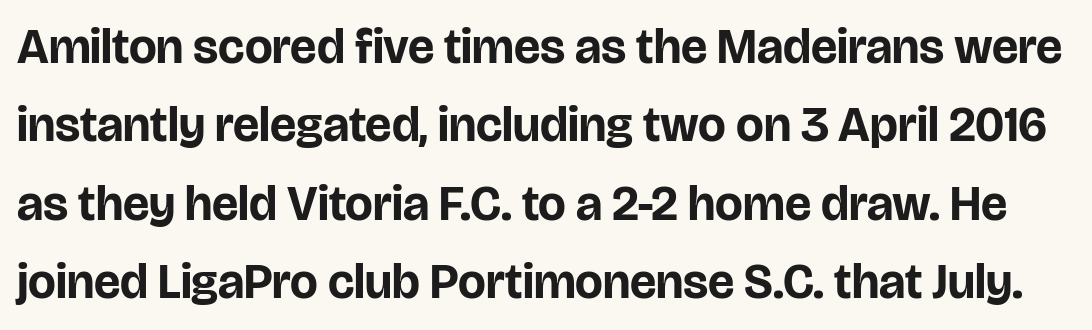
{"serif": "no", "italic": "no", "bold": "yes", "weight": "bold", "width": "normal", "stroke_contrast": "low", "x_height": "large", "monospaced": "no", "underline": "no", "line_spacing": "normal", "line_spacing_ratio": 1.6, "letter_spacing": "normal", "letter_spacing_em": 0.0, "glyph_px": 49}
